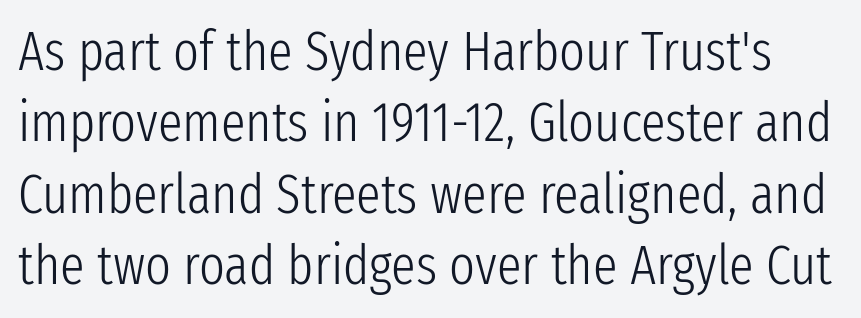
{"serif": "no", "italic": "no", "bold": "no", "weight": "light", "width": "condensed", "stroke_contrast": "low", "x_height": "medium", "monospaced": "no", "underline": "no", "line_spacing": "normal", "line_spacing_ratio": 1.3, "letter_spacing": "normal", "letter_spacing_em": 0.0, "glyph_px": 55}
